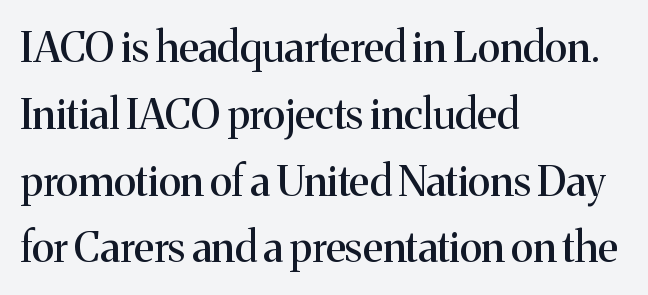
Q: Is the text italic (slanted)? A: No, it is upright.
Q: Is the typeface a serif or a sans-serif typeface? A: Serif.
Q: Is the text underlined? A: No.
Q: How is the paragraph aligned? A: Left-aligned.
Q: Is the spacing between letters normal or unusually wide? A: Normal.
Q: Is the spacing between lines tight, normal or loose? A: Normal.
Q: Width (condensed, normal, or wide)? A: Normal.
Q: Stroke contrast? A: Medium.
Q: x-height? A: Medium.
Q: Monospaced? A: No.
